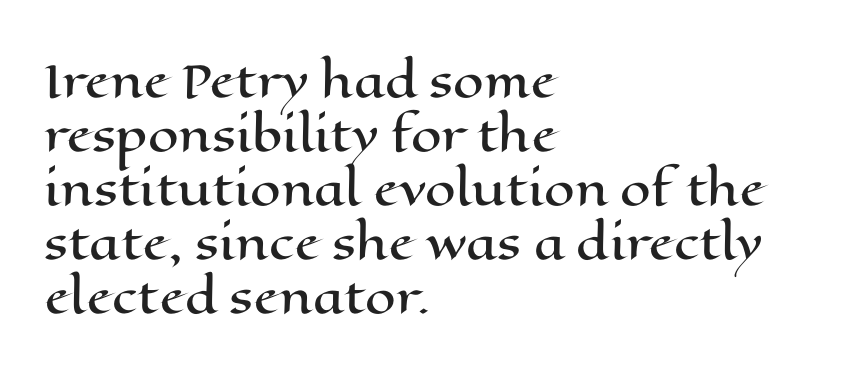
The image shows 44 px wide type, upright; set left-aligned, line spacing 1.23x, normal letter spacing, not underlined; high stroke contrast and a medium x-height.
